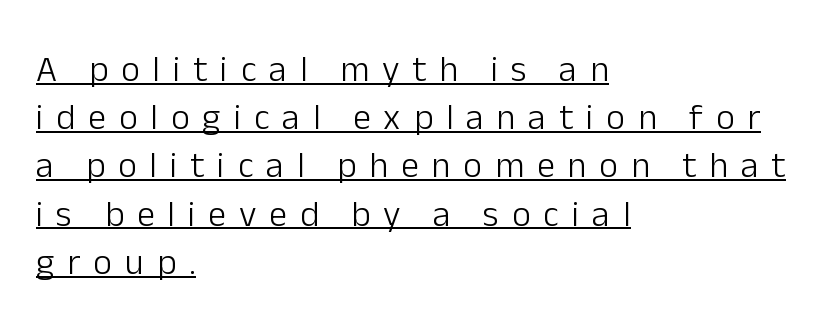
What stands out about the letter spacing? Its width — letters are far apart. These glyphs show unthickened strokes, regular width or finer. The designer went with a sans here, leaving each stem footless. Do the characters align in a grid? No, the font is proportional. How would I describe the line gaps? Plain and ordinary. Somebody hit Ctrl+U on this one — the words are underlined.
